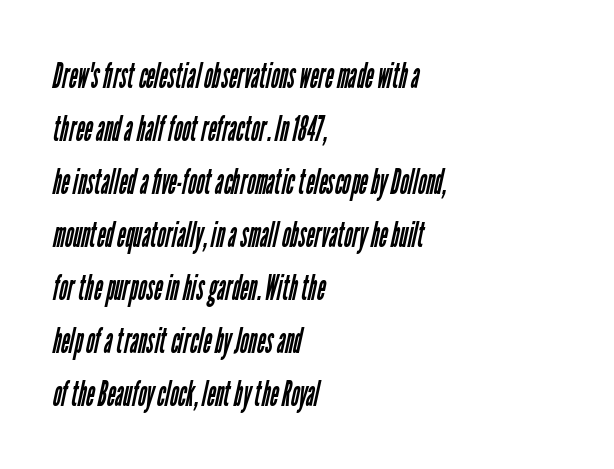
The image shows 36 px regular-weight, condensed sans-serif type; set left-aligned, normal line spacing (1.47x), normal letter spacing, not underlined; low stroke contrast and a medium x-height.
